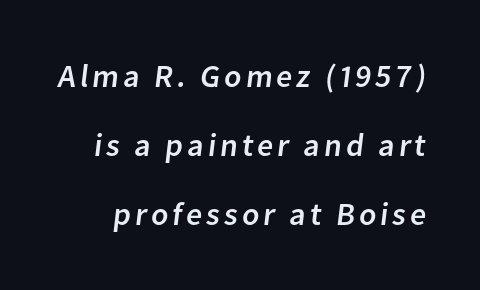
Varying glyph widths throughout — classic text-font behaviour. Unmarked baselines from the first word to the last. Font category for this specimen: sans-serif. Is there much room between lines? Yes — plenty of vertical air separates them.
